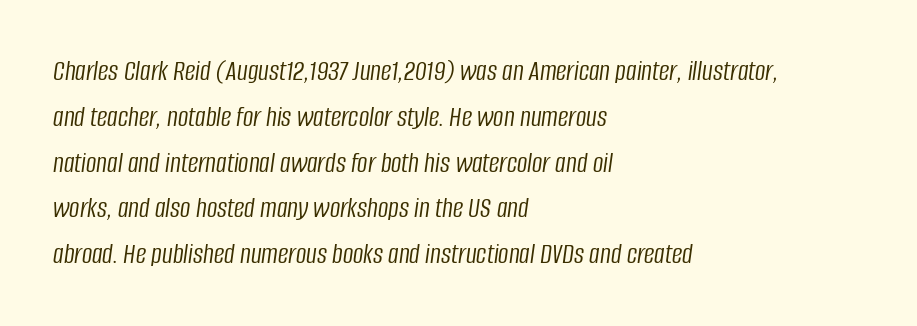
{"italic": "yes", "lean": "right", "slant_degrees": 8, "bold": "no", "weight": "light", "width": "condensed", "stroke_contrast": "low", "x_height": "large", "monospaced": "no", "underline": "no", "align": "left", "line_spacing": "normal", "line_spacing_ratio": 1.58, "letter_spacing": "normal", "letter_spacing_em": 0.0, "glyph_px": 29}
